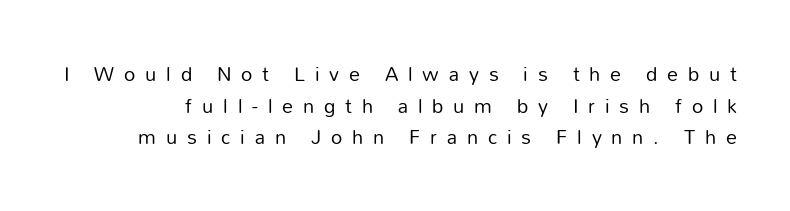
{"italic": "no", "bold": "no", "underline": "no", "line_spacing": "normal", "line_spacing_ratio": 1.44, "letter_spacing": "wide", "letter_spacing_em": 0.45, "glyph_px": 22}
